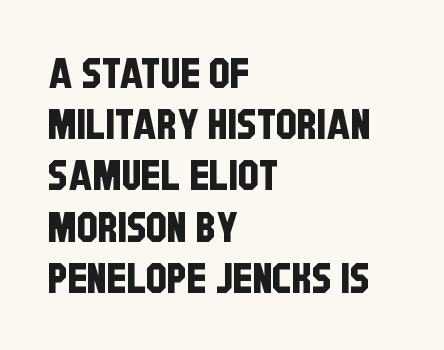
The rendering anchors every line to the left-hand side. The font family rendered here belongs to the sans-serif group. The line texture is even and compact thanks to regular tracking. Do the characters align in a grid? No, the font is proportional. Letters rest on an invisible, unmarked baseline.
